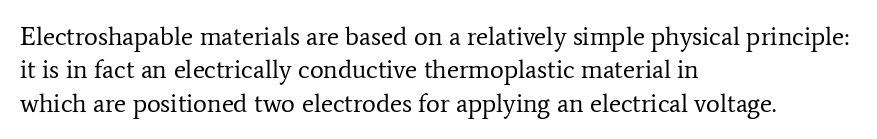
Q: Is the text bold? A: No.
Q: Is the text italic (slanted)? A: No, it is upright.
Q: Is the text underlined? A: No.
Q: How is the paragraph aligned? A: Left-aligned.
Q: Is the spacing between letters normal or unusually wide? A: Normal.
Q: Is the spacing between lines tight, normal or loose? A: Normal.
